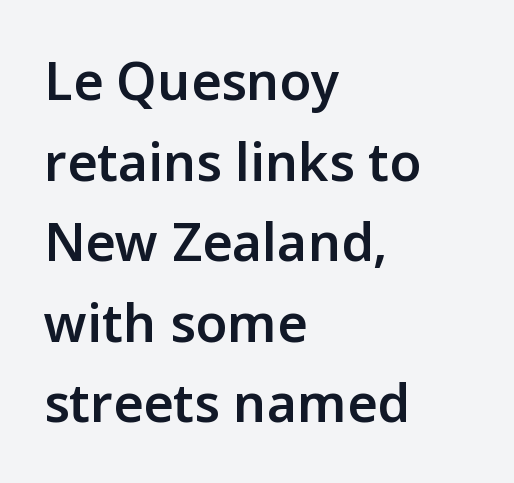
{"serif": "no", "italic": "no", "bold": "semi", "weight": "semibold", "width": "normal", "stroke_contrast": "low", "x_height": "medium", "monospaced": "no", "underline": "no", "align": "left", "line_spacing": "normal", "line_spacing_ratio": 1.55, "letter_spacing": "normal", "letter_spacing_em": 0.0, "glyph_px": 52}
